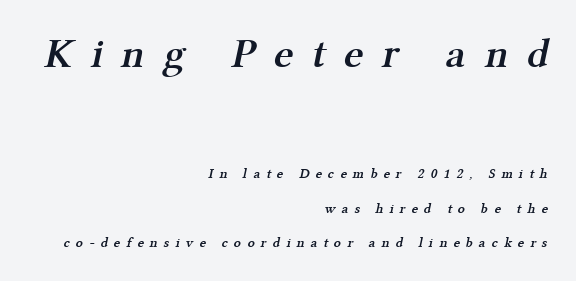
The image shows 42 px semibold serif type; set right-aligned, loose line spacing (2.45x), unusually wide letter spacing (+0.44 em), not underlined; the first (top) block is 3.0x larger; medium stroke contrast and a medium x-height.
